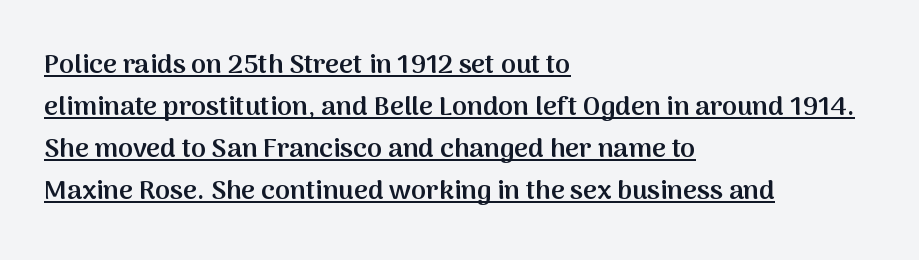
Q: Is the text bold? A: Semi-bold.
Q: Is the text italic (slanted)? A: No, it is upright.
Q: Is the text underlined? A: Yes.
Q: How is the paragraph aligned? A: Left-aligned.
Q: Is the spacing between letters normal or unusually wide? A: Normal.
Q: Is the spacing between lines tight, normal or loose? A: Normal.
